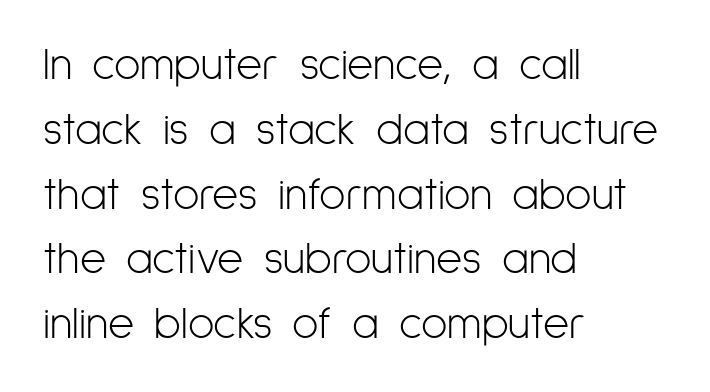
The image shows 45 px light, condensed sans-serif type, upright; set left-aligned, normal line spacing (1.44x), normal letter spacing, not underlined; low stroke contrast and a medium x-height.
